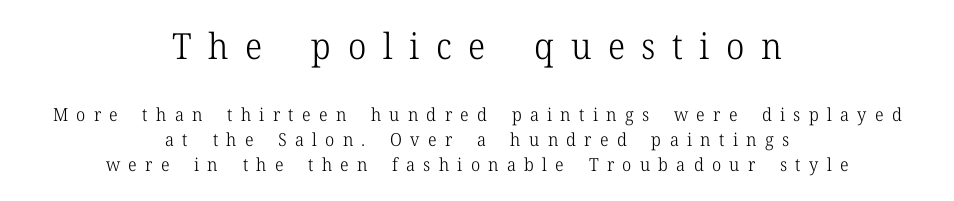
Q: Is the text bold? A: No.
Q: Is the text italic (slanted)? A: No, it is upright.
Q: Is the typeface a serif or a sans-serif typeface? A: Serif.
Q: Is the text underlined? A: No.
Q: How is the paragraph aligned? A: Centered.
Q: Is the spacing between letters normal or unusually wide? A: Unusually wide.
Q: Is the spacing between lines tight, normal or loose? A: Normal.
Q: Which block of text is set in a larger size, the first (top) or the second (bottom)? A: The first (top) one.
Q: Width (condensed, normal, or wide)? A: Normal.
Q: Stroke contrast? A: Low.
Q: x-height? A: Medium.
Q: Monospaced? A: No.
